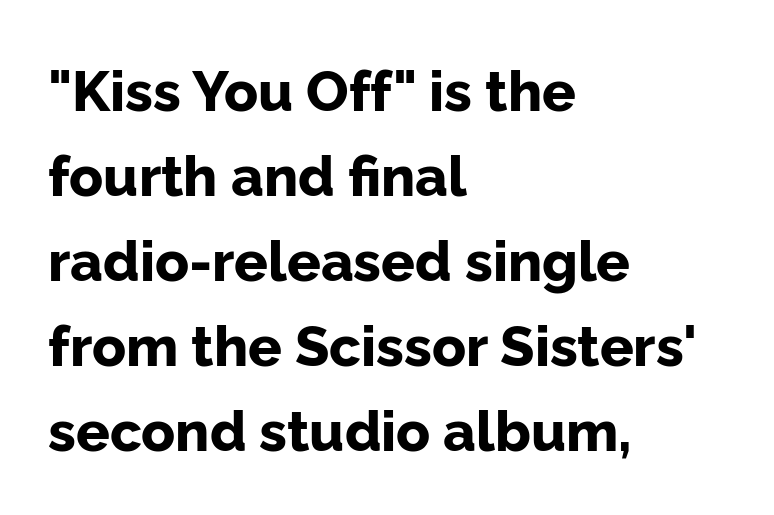
{"serif": "no", "italic": "no", "bold": "yes", "weight": "bold", "width": "normal", "stroke_contrast": "low", "x_height": "medium", "monospaced": "no", "underline": "no", "align": "left", "line_spacing": "normal", "line_spacing_ratio": 1.52, "letter_spacing": "normal", "letter_spacing_em": 0.0, "glyph_px": 56}
